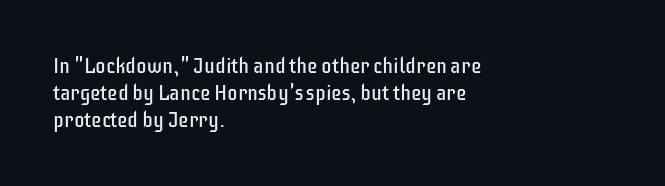
Q: Is the text bold? A: No.
Q: Is the text italic (slanted)? A: No, it is upright.
Q: Is the text underlined? A: No.
Q: How is the paragraph aligned? A: Left-aligned.
Q: Is the spacing between letters normal or unusually wide? A: Normal.
Q: Is the spacing between lines tight, normal or loose? A: Normal.
